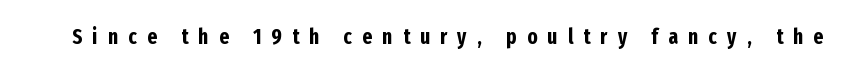
Underlining? Definitely not there. Tall strokes in this sample are plumb rather than angled. Weight check: bold — yes, fully. Observe the wide spacing: letters keep a clear distance from each other.
